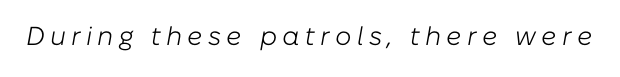
The image shows 26 px text type, italic (leaning right); set unusually wide letter spacing (+0.2 em), not underlined.
